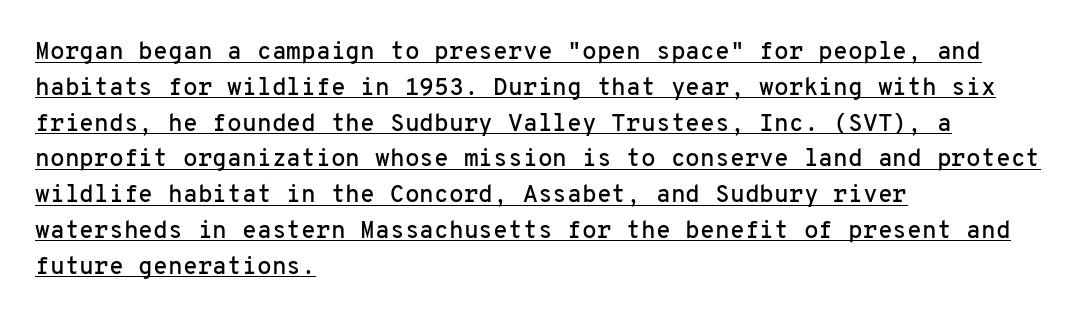
Q: Is the text italic (slanted)? A: No, it is upright.
Q: Is the text underlined? A: Yes.
Q: How is the paragraph aligned? A: Left-aligned.
Q: Is the spacing between letters normal or unusually wide? A: Normal.
Q: Is the spacing between lines tight, normal or loose? A: Normal.
